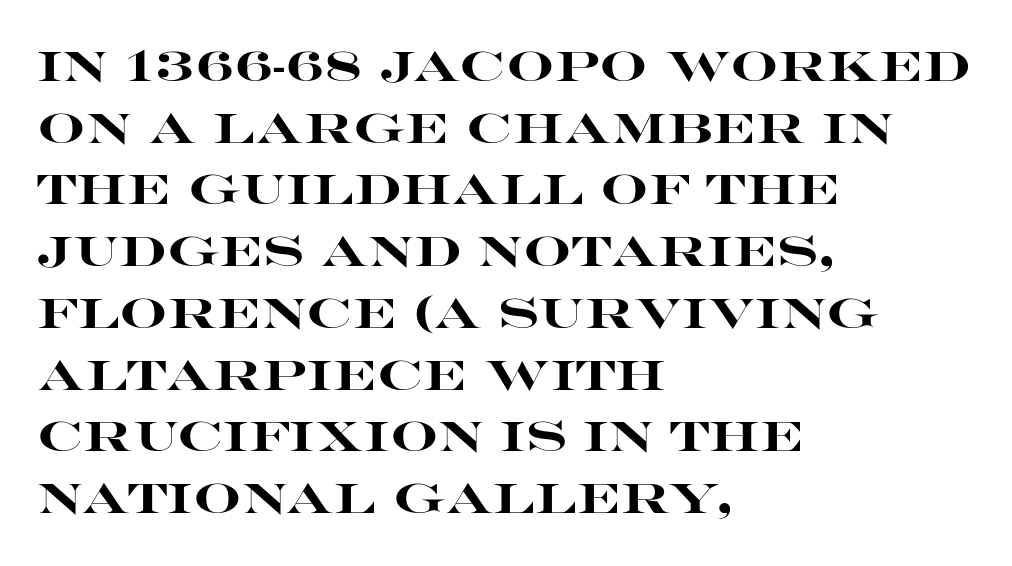
{"italic": "no", "bold": "yes", "weight": "heavy", "width": "wide", "stroke_contrast": "high", "x_height": "large", "monospaced": "no", "underline": "no", "align": "left", "line_spacing": "normal", "line_spacing_ratio": 1.47, "letter_spacing": "normal", "letter_spacing_em": 0.0, "glyph_px": 42}
